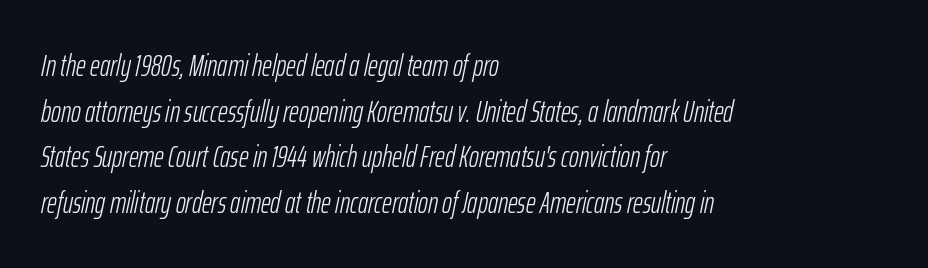
The image shows 30 px light, condensed type, italic (leaning right); set left-aligned, normal line spacing (1.52x), normal letter spacing, not underlined; low stroke contrast and a medium x-height.
